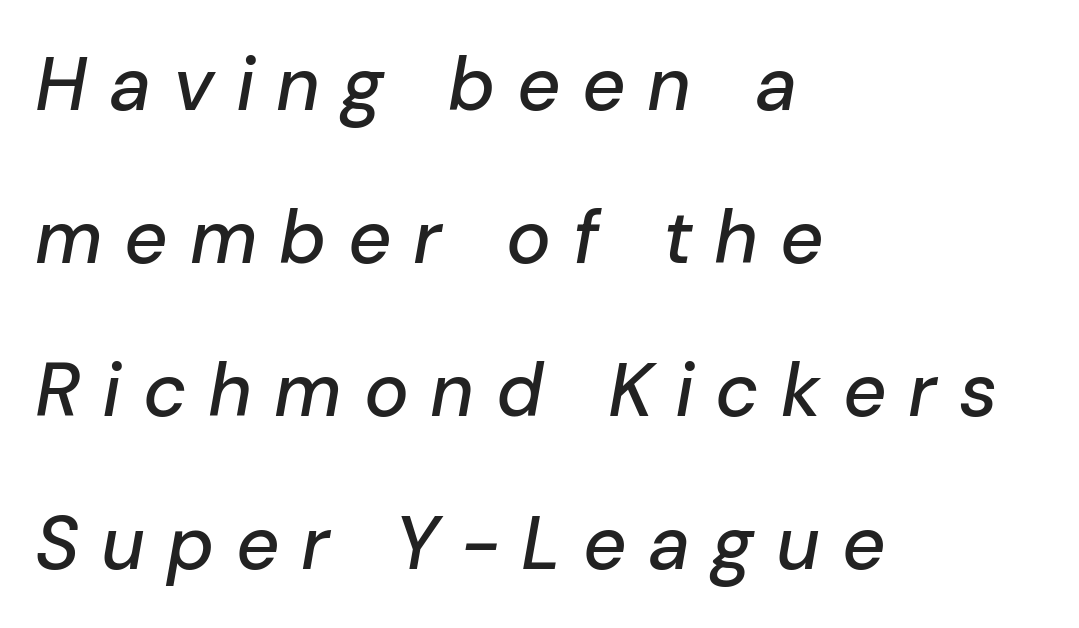
Q: Is the text italic (slanted)? A: Yes, it leans right by about 10 degrees.
Q: Is the text underlined? A: No.
Q: How is the paragraph aligned? A: Left-aligned.
Q: Is the spacing between letters normal or unusually wide? A: Unusually wide.
Q: Is the spacing between lines tight, normal or loose? A: Loose.
Q: Width (condensed, normal, or wide)? A: Normal.
Q: Stroke contrast? A: Low.
Q: x-height? A: Medium.
Q: Monospaced? A: No.
